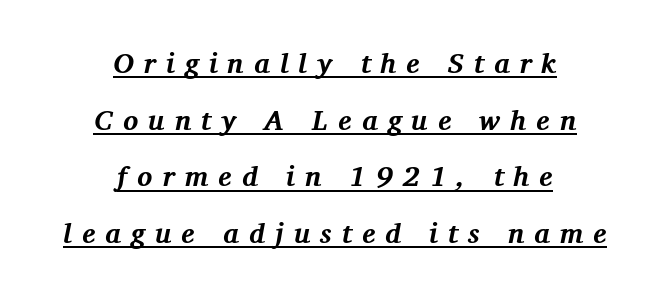
A great deal of white space separates one row of letters from the next. This sample uses a serif face. The passage shown leans; its letterforms are oblique. I'd describe the lettering as bold — thick and assertive.
